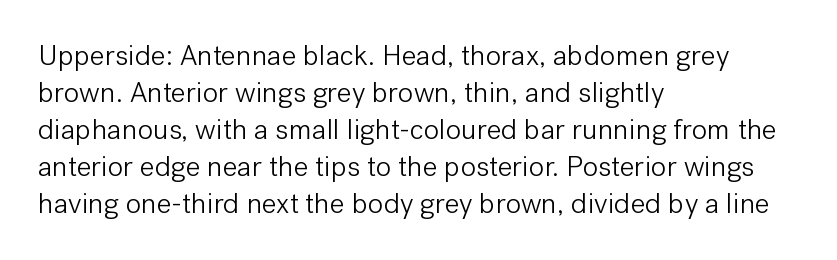
Q: Is the text bold? A: No.
Q: Is the text italic (slanted)? A: No, it is upright.
Q: Is the typeface a serif or a sans-serif typeface? A: Sans-serif.
Q: Is the text underlined? A: No.
Q: How is the paragraph aligned? A: Left-aligned.
Q: Is the spacing between letters normal or unusually wide? A: Normal.
Q: Is the spacing between lines tight, normal or loose? A: Normal.
Q: Width (condensed, normal, or wide)? A: Normal.
Q: Stroke contrast? A: Low.
Q: x-height? A: Medium.
Q: Monospaced? A: No.
